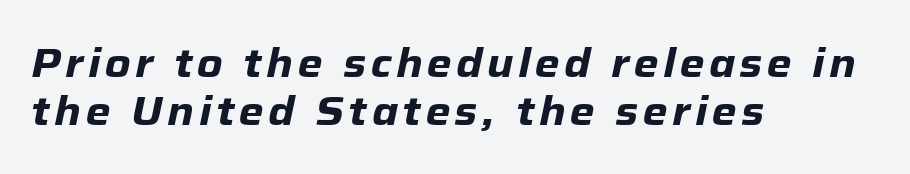
{"italic": "yes", "lean": "right", "slant_degrees": 12, "bold": "yes", "weight": "heavy", "width": "normal", "stroke_contrast": "low", "x_height": "medium", "monospaced": "no", "underline": "no", "align": "left", "line_spacing_ratio": 1.19, "glyph_px": 40}
